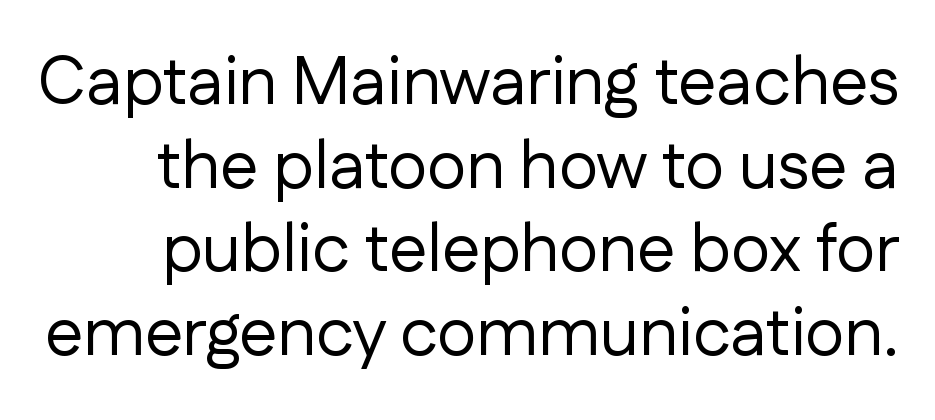
Q: Is the text bold? A: No.
Q: Is the text italic (slanted)? A: No, it is upright.
Q: Is the typeface a serif or a sans-serif typeface? A: Sans-serif.
Q: Is the text underlined? A: No.
Q: Is the spacing between letters normal or unusually wide? A: Normal.
Q: Width (condensed, normal, or wide)? A: Normal.
Q: Stroke contrast? A: Low.
Q: x-height? A: Medium.
Q: Monospaced? A: No.
